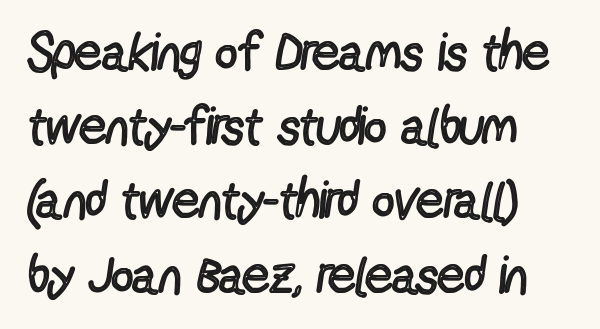
{"serif": "no", "bold": "no", "weight": "regular", "width": "condensed", "x_height": "medium", "monospaced": "no", "underline": "no", "align": "left", "line_spacing": "normal", "line_spacing_ratio": 1.4, "letter_spacing": "normal", "letter_spacing_em": 0.0, "glyph_px": 53}
